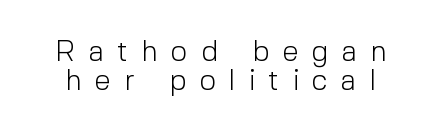
If you drew a line through each stem, it would be perfectly vertical. The rendering uses a small line-height, squeezing the rows. Check the space under the baseline: it is left empty. Does extra space separate the letters? Yes, quite a lot of it.
